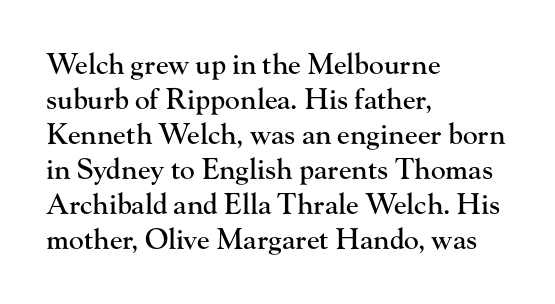
{"serif": "yes", "italic": "no", "width": "normal", "stroke_contrast": "high", "x_height": "small", "monospaced": "no", "underline": "no", "align": "left", "line_spacing": "normal", "line_spacing_ratio": 1.25, "letter_spacing": "normal", "letter_spacing_em": 0.0, "glyph_px": 28}
